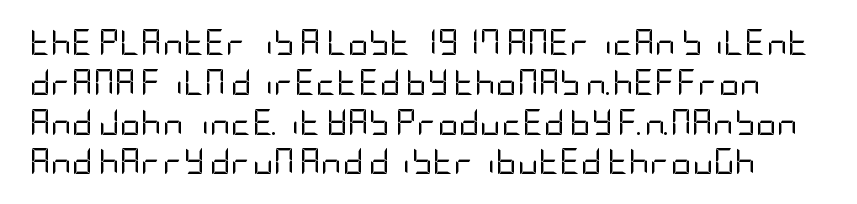
The image shows 26 px text type, upright; set normal line spacing (1.53x), normal letter spacing, not underlined.
